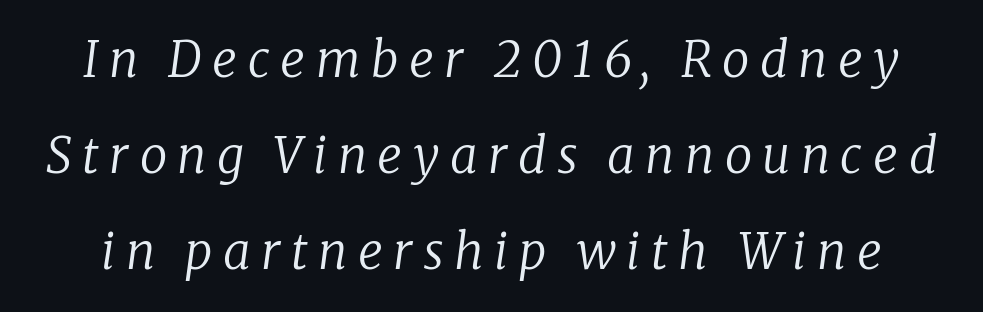
Q: Is the text bold? A: No.
Q: Is the text italic (slanted)? A: Yes, it leans right by about 8 degrees.
Q: Is the typeface a serif or a sans-serif typeface? A: Serif.
Q: Is the text underlined? A: No.
Q: Is the spacing between letters normal or unusually wide? A: Unusually wide.
Q: Is the spacing between lines tight, normal or loose? A: Loose.
Q: Width (condensed, normal, or wide)? A: Normal.
Q: Stroke contrast? A: Low.
Q: x-height? A: Medium.
Q: Monospaced? A: No.
